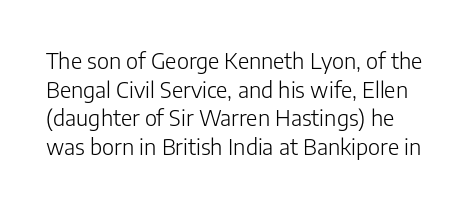
{"italic": "no", "bold": "no", "underline": "no", "line_spacing": "normal", "line_spacing_ratio": 1.3, "letter_spacing": "normal", "letter_spacing_em": 0.0, "glyph_px": 22}
